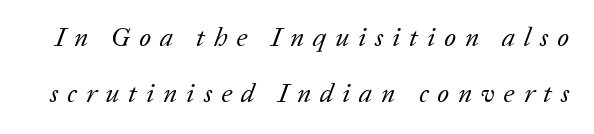
Plain, unruled lines of type. This rendering widens character spacing well past its baseline value. This reads as an unemphasized weight, regular at the heaviest. The passage shown stacks its lines with a broad gap. Quick note: italic.
